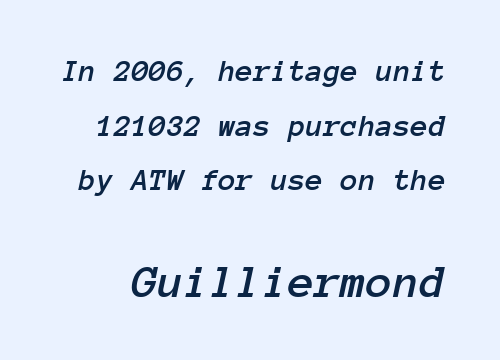
{"italic": "yes", "lean": "right", "slant_degrees": 12, "width": "normal", "stroke_contrast": "low", "x_height": "medium", "monospaced": "yes", "underline": "no", "line_spacing_ratio": 1.71, "letter_spacing": "normal", "letter_spacing_em": 0.0, "larger_block": "second", "size_ratio": 1.5, "glyph_px": 48}
